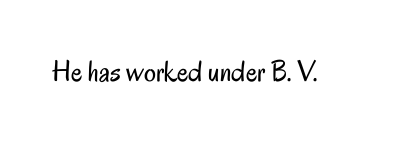
Vertical strokes here are truly vertical. Proportional: the letters do not fall into vertical columns. In terms of letterform style, serifs are entirely absent. Heft: none added — not bold.
